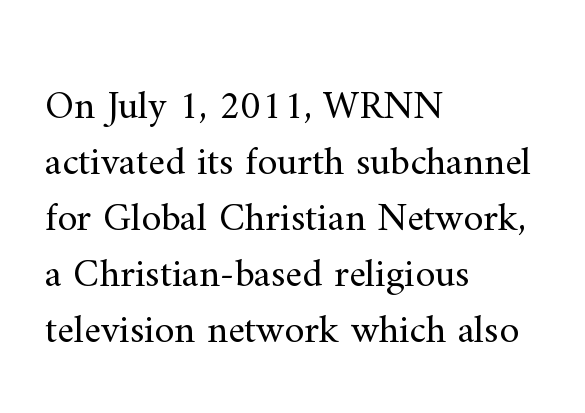
Q: Is the text bold? A: No.
Q: Is the text italic (slanted)? A: No, it is upright.
Q: Is the typeface a serif or a sans-serif typeface? A: Serif.
Q: Is the text underlined? A: No.
Q: How is the paragraph aligned? A: Left-aligned.
Q: Is the spacing between letters normal or unusually wide? A: Normal.
Q: Is the spacing between lines tight, normal or loose? A: Normal.
Q: Width (condensed, normal, or wide)? A: Normal.
Q: Stroke contrast? A: Medium.
Q: x-height? A: Small.
Q: Monospaced? A: No.
